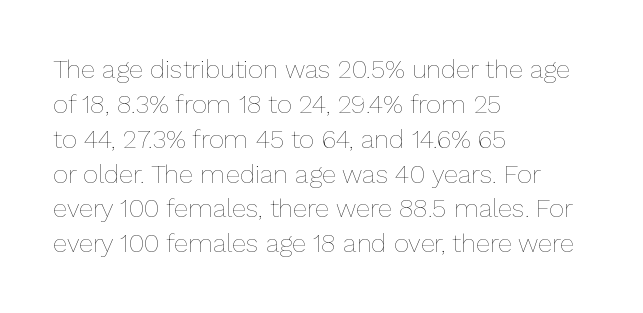
{"italic": "no", "bold": "no", "underline": "no", "align": "left", "line_spacing": "normal", "line_spacing_ratio": 1.34, "letter_spacing": "normal", "letter_spacing_em": 0.0, "glyph_px": 26}
